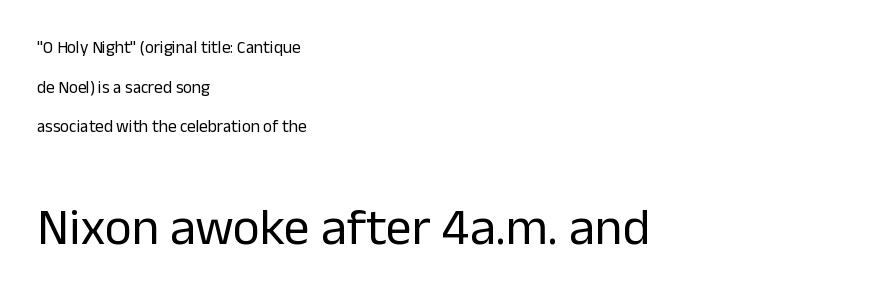
The passage shown is typed in a proportional face where columns would drift. Descenders are the only things crossing below the line. Is the lower block the larger one? Yes — the lower block carries the bigger type. The paragraph has a hard left edge and a soft right edge. A roman cut, with each character standing at attention. The passage shown stacks its lines with a broad gap.
